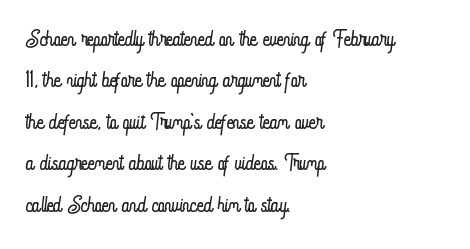
Q: Is the text bold? A: No.
Q: Is the text underlined? A: No.
Q: How is the paragraph aligned? A: Left-aligned.
Q: Is the spacing between letters normal or unusually wide? A: Normal.
Q: Is the spacing between lines tight, normal or loose? A: Normal.
Q: Width (condensed, normal, or wide)? A: Condensed.
Q: Stroke contrast? A: Low.
Q: x-height? A: Small.
Q: Monospaced? A: No.
